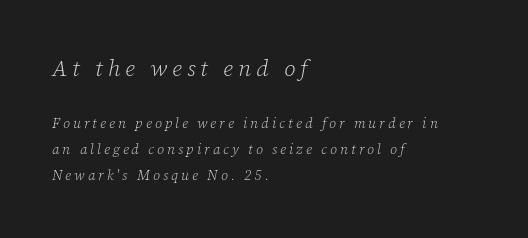
{"italic": "yes", "lean": "right", "slant_degrees": 12, "bold": "no", "underline": "no", "align": "left", "line_spacing_ratio": 1.86, "letter_spacing": "wide", "letter_spacing_em": 0.22, "larger_block": "first", "size_ratio": 1.64, "glyph_px": 23}
